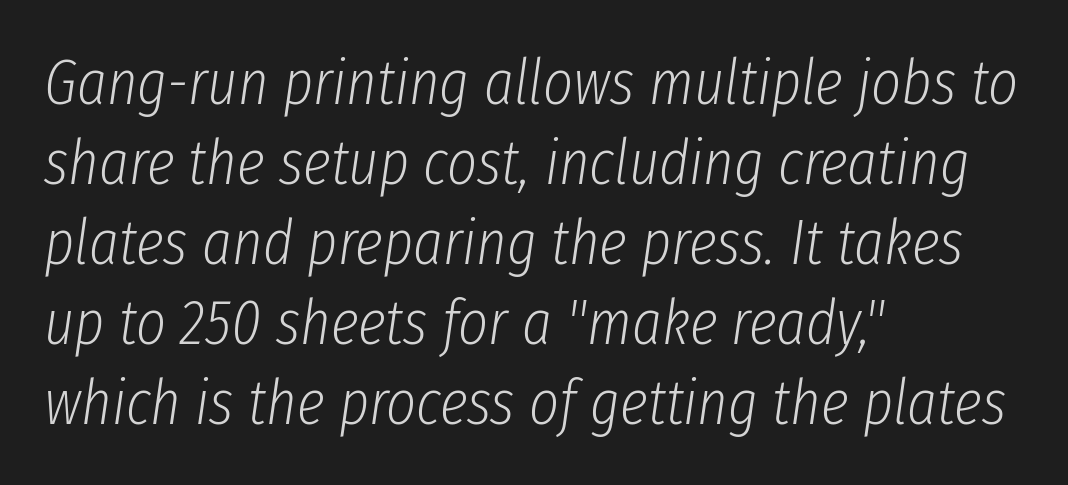
The image shows 64 px light, condensed type, italic (leaning right); set left-aligned, normal line spacing (1.25x), normal letter spacing, not underlined; low stroke contrast and a medium x-height.
